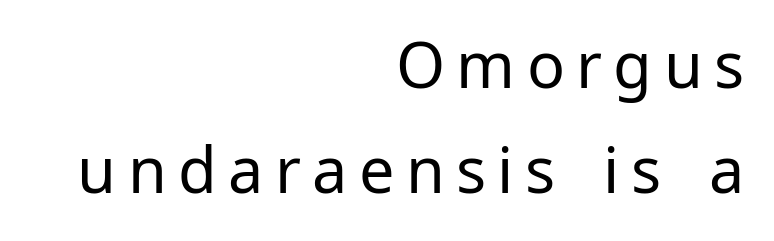
Typeset ragged left — the right edge is the straight one. Heft: none added — not bold. This is the regular roman posture of the typeface. You can tell from the bare stems that sans-serif type was used.
